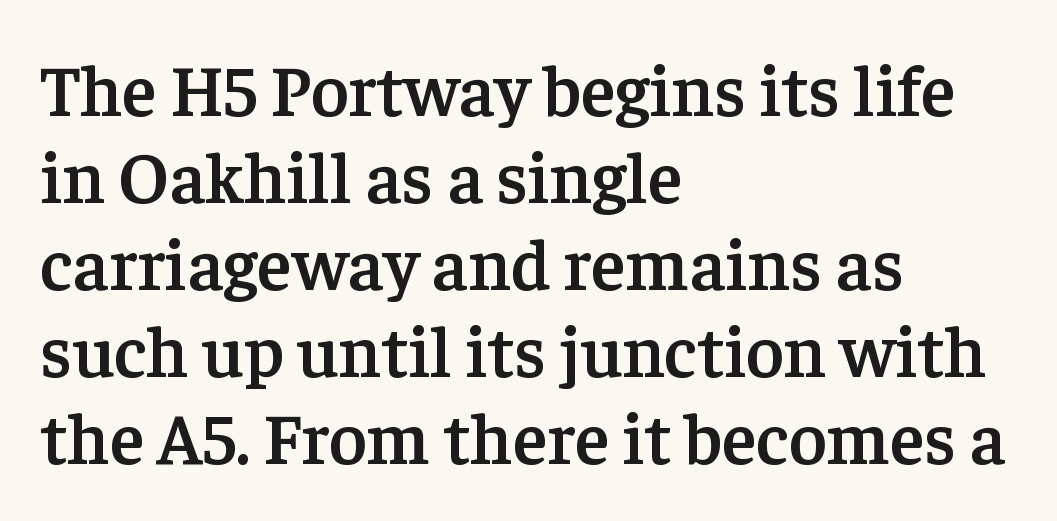
Q: Is the text bold? A: Semi-bold.
Q: Is the text italic (slanted)? A: No, it is upright.
Q: Is the typeface a serif or a sans-serif typeface? A: Serif.
Q: Is the text underlined? A: No.
Q: How is the paragraph aligned? A: Left-aligned.
Q: Is the spacing between letters normal or unusually wide? A: Normal.
Q: Width (condensed, normal, or wide)? A: Normal.
Q: Stroke contrast? A: Low.
Q: x-height? A: Medium.
Q: Monospaced? A: No.
